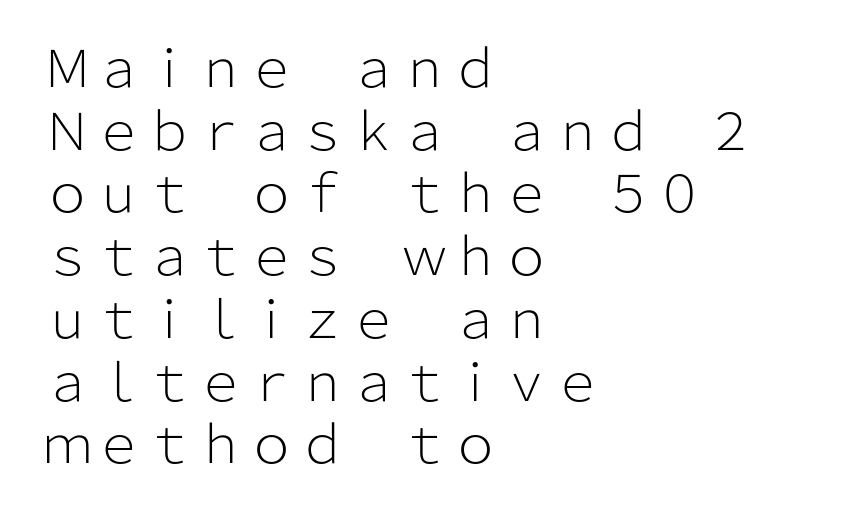
Check the space under the baseline: it is left empty. Weight class: somewhere from thin through regular. Notice how the passage keeps a crisp vertical edge on the left only. Italic: no, the glyphs are upright roman. This sample has the flowing, uneven cadence of proportional lettering.
